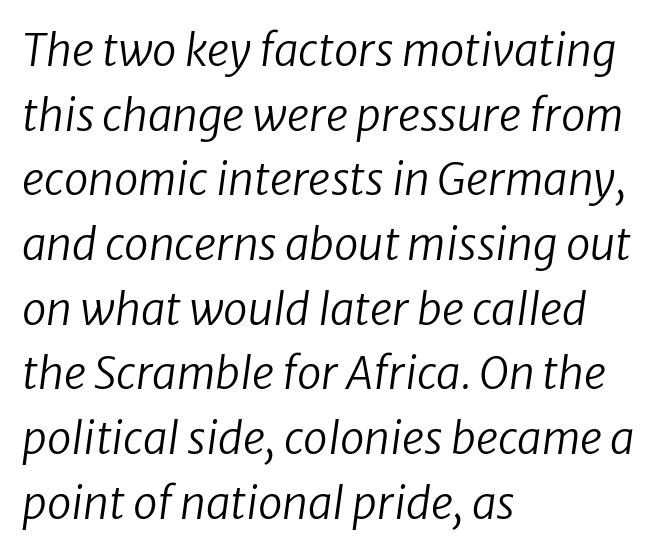
The image shows 44 px regular-weight sans-serif type; set left-aligned, normal line spacing (1.47x), normal letter spacing, not underlined; low stroke contrast and a medium x-height.
